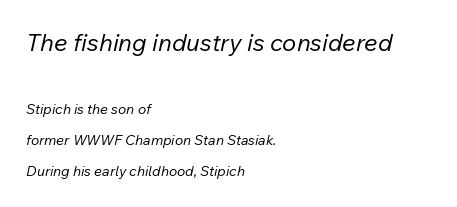
The image shows 24 px text type, italic (leaning right); set left-aligned, loose line spacing (2.23x), normal letter spacing, not underlined; the first (top) block is 1.71x larger.
